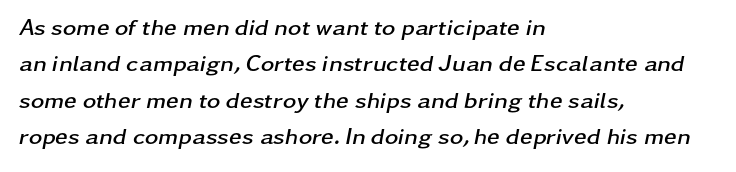
Q: Is the text bold? A: Yes.
Q: Is the text italic (slanted)? A: Yes, it leans right by about 11 degrees.
Q: Is the text underlined? A: No.
Q: How is the paragraph aligned? A: Left-aligned.
Q: Is the spacing between letters normal or unusually wide? A: Normal.
Q: Is the spacing between lines tight, normal or loose? A: Normal.
